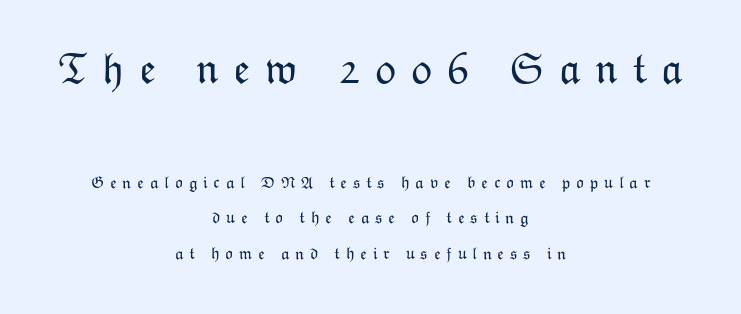
{"italic": "no", "bold": "no", "weight": "light", "width": "normal", "stroke_contrast": "low", "x_height": "medium", "monospaced": "no", "underline": "no", "align": "center", "line_spacing": "loose", "line_spacing_ratio": 2.08, "letter_spacing": "wide", "letter_spacing_em": 0.34, "larger_block": "first", "size_ratio": 2.53, "glyph_px": 43}
